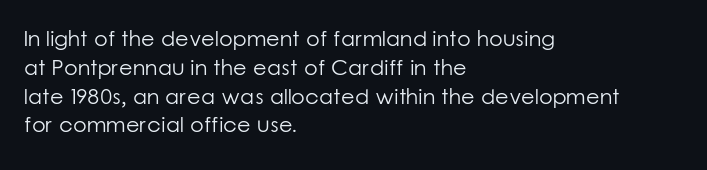
The image shows 22 px text type, upright; set left-aligned, normal line spacing (1.31x), normal letter spacing, not underlined.
